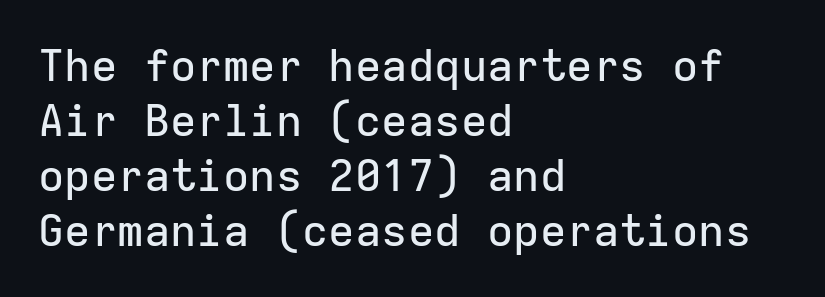
The image shows 44 px sans-serif type, upright, monospaced; set left-aligned, normal line spacing (1.25x), normal letter spacing, not underlined; low stroke contrast and a medium x-height.
